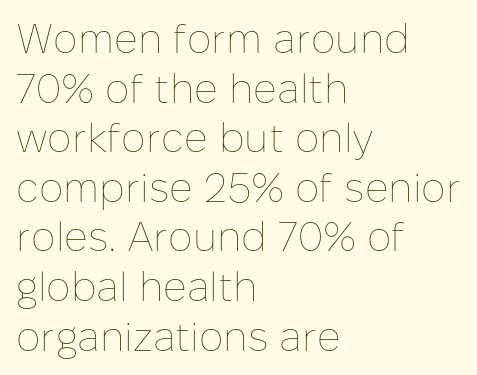
{"italic": "no", "bold": "no", "weight": "thin", "width": "normal", "stroke_contrast": "low", "x_height": "medium", "monospaced": "no", "underline": "no", "align": "left", "line_spacing_ratio": 1.21, "letter_spacing": "normal", "letter_spacing_em": 0.0, "glyph_px": 41}
